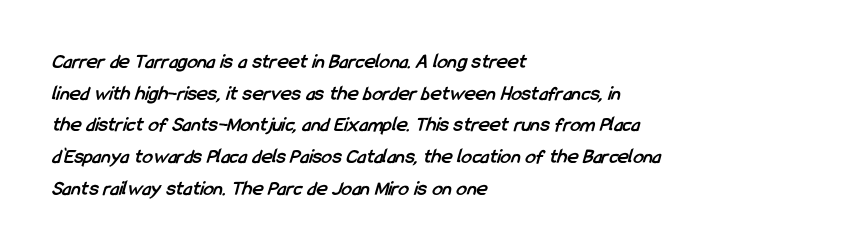
The image shows 21 px bold type; set left-aligned, normal line spacing (1.51x), normal letter spacing, not underlined.
